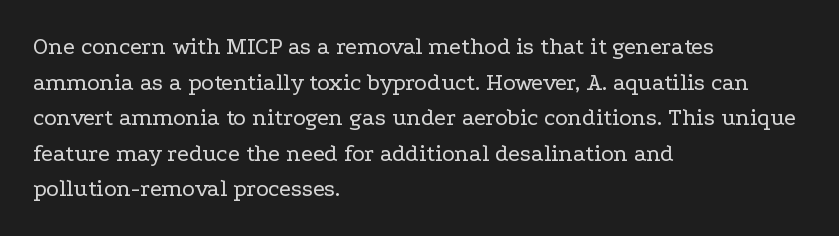
Q: Is the text bold? A: No.
Q: Is the text italic (slanted)? A: No, it is upright.
Q: Is the text underlined? A: No.
Q: How is the paragraph aligned? A: Left-aligned.
Q: Is the spacing between letters normal or unusually wide? A: Normal.
Q: Is the spacing between lines tight, normal or loose? A: Normal.
